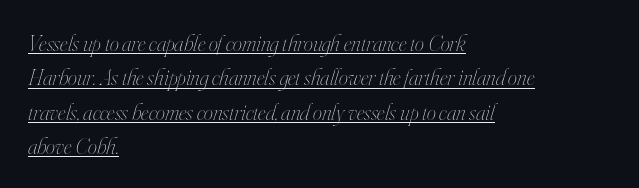
This sample carries an underscore along the baseline area. The weight would be labelled regular, book, light, or lighter still. A normal amount of white space separates one row of letters from the next. Each line starts at the same left margin while the right side varies.
